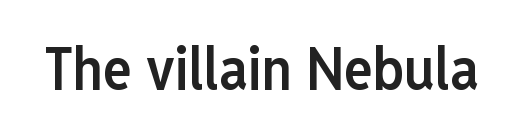
{"serif": "no", "italic": "no", "bold": "semi", "weight": "semibold", "width": "condensed", "stroke_contrast": "low", "x_height": "medium", "monospaced": "no", "underline": "no", "letter_spacing": "normal", "letter_spacing_em": 0.0, "glyph_px": 60}
